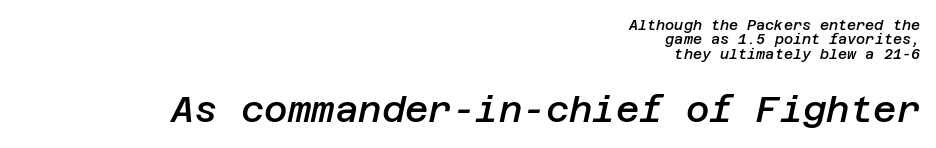
The image shows 36 px semibold type, italic (leaning right); set right-aligned, tight line spacing (1.03x), normal letter spacing, not underlined; the second (bottom) block is 2.57x larger; low stroke contrast and a large x-height.
